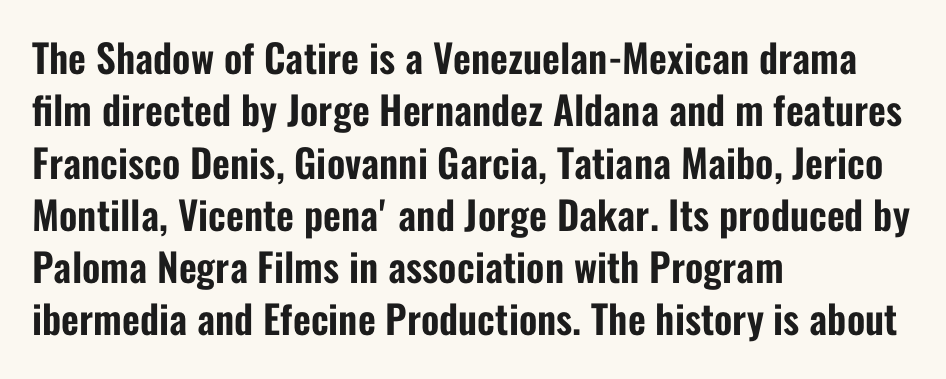
{"serif": "no", "italic": "no", "width": "condensed", "stroke_contrast": "low", "x_height": "medium", "monospaced": "no", "underline": "no", "align": "left", "line_spacing": "normal", "line_spacing_ratio": 1.34, "letter_spacing": "normal", "letter_spacing_em": 0.0, "glyph_px": 39}
